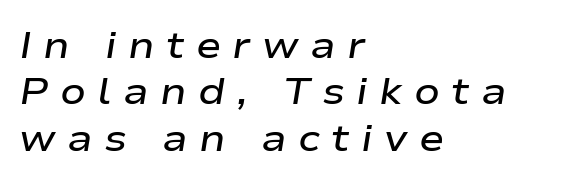
The image shows 38 px semibold, wide type, italic (leaning right); set left-aligned, line spacing 1.22x, unusually wide letter spacing (+0.3 em), not underlined; low stroke contrast and a medium x-height.
